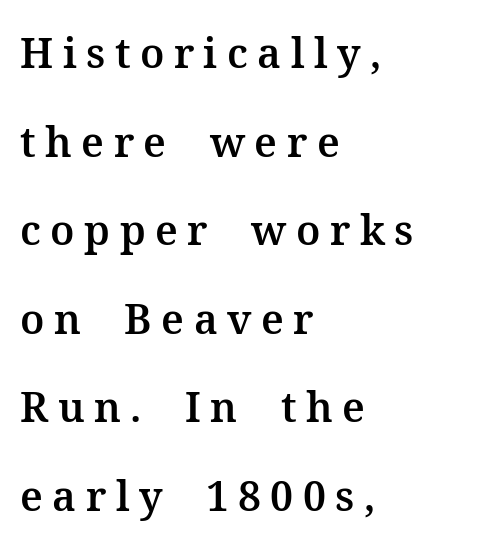
Q: Is the text italic (slanted)? A: No, it is upright.
Q: Is the typeface a serif or a sans-serif typeface? A: Serif.
Q: Is the text underlined? A: No.
Q: How is the paragraph aligned? A: Left-aligned.
Q: Is the spacing between letters normal or unusually wide? A: Unusually wide.
Q: Is the spacing between lines tight, normal or loose? A: Loose.
Q: Width (condensed, normal, or wide)? A: Normal.
Q: Stroke contrast? A: Medium.
Q: x-height? A: Medium.
Q: Monospaced? A: No.
